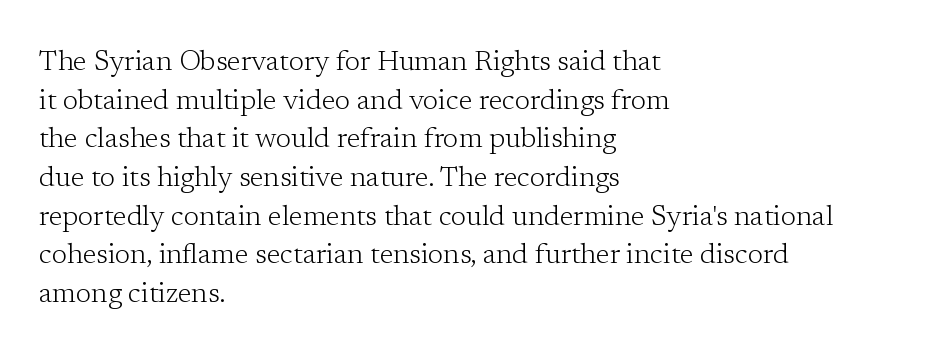
Q: Is the text bold? A: No.
Q: Is the text italic (slanted)? A: No, it is upright.
Q: Is the typeface a serif or a sans-serif typeface? A: Serif.
Q: Is the text underlined? A: No.
Q: How is the paragraph aligned? A: Left-aligned.
Q: Is the spacing between letters normal or unusually wide? A: Normal.
Q: Is the spacing between lines tight, normal or loose? A: Normal.
Q: Width (condensed, normal, or wide)? A: Normal.
Q: Stroke contrast? A: Low.
Q: x-height? A: Medium.
Q: Monospaced? A: No.
